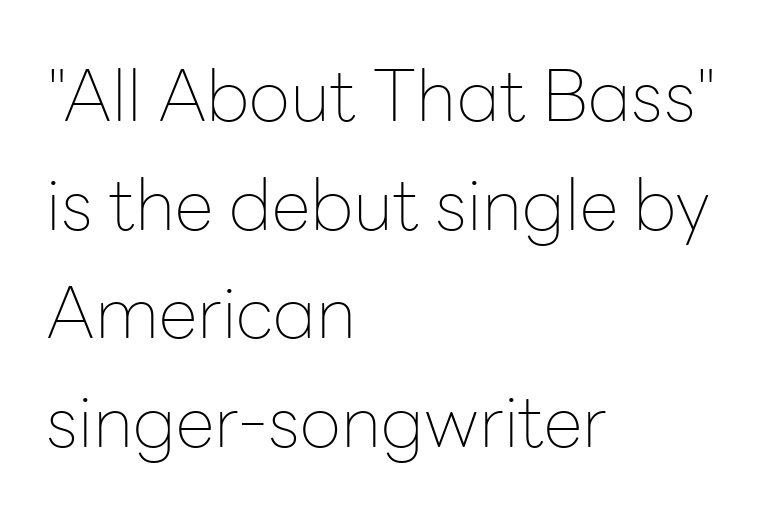
Is this a fixed-width face? No — the glyphs have proportional, varying widths. Counters stay open thanks to moderate or lighter strokes. The words here are not underlined. Spacing between characters is what you'd get straight out of the box. The letters stand upright; this is a roman face.
